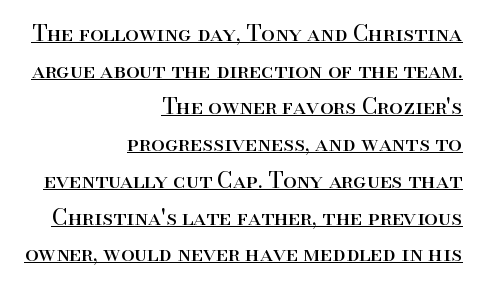
The image shows 22 px text type, upright; set right-aligned, normal line spacing (1.67x), normal letter spacing, underlined.
